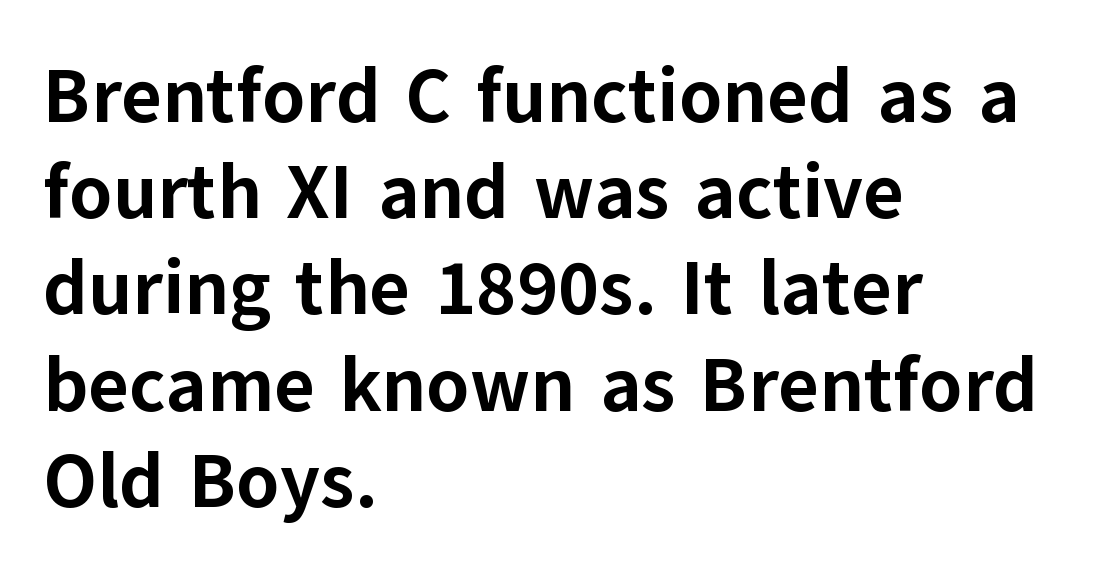
Q: Is the text bold? A: Yes.
Q: Is the text italic (slanted)? A: No, it is upright.
Q: Is the typeface a serif or a sans-serif typeface? A: Sans-serif.
Q: Is the text underlined? A: No.
Q: How is the paragraph aligned? A: Left-aligned.
Q: Is the spacing between letters normal or unusually wide? A: Normal.
Q: Is the spacing between lines tight, normal or loose? A: Normal.
Q: Width (condensed, normal, or wide)? A: Normal.
Q: Stroke contrast? A: Low.
Q: x-height? A: Medium.
Q: Monospaced? A: No.
